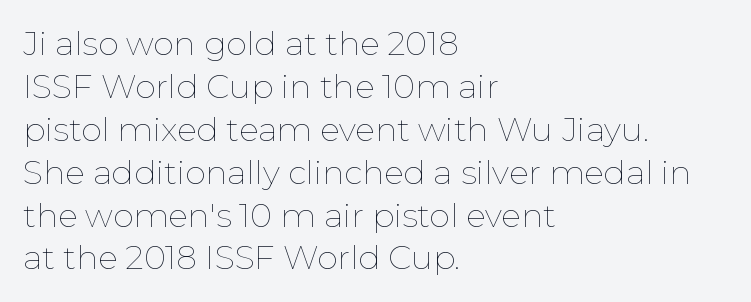
Stems and bowls with no extra thickness — not bold. The rows are spaced the way most documents space them. The face used here is proportionally spaced, like ordinary book or web type. The paragraph has a hard left edge and a soft right edge.
